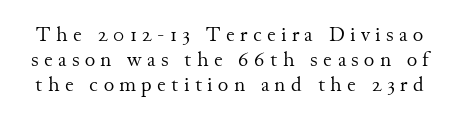
Q: Is the text bold? A: No.
Q: Is the text italic (slanted)? A: No, it is upright.
Q: Is the text underlined? A: No.
Q: Is the spacing between letters normal or unusually wide? A: Unusually wide.
Q: Is the spacing between lines tight, normal or loose? A: Normal.
